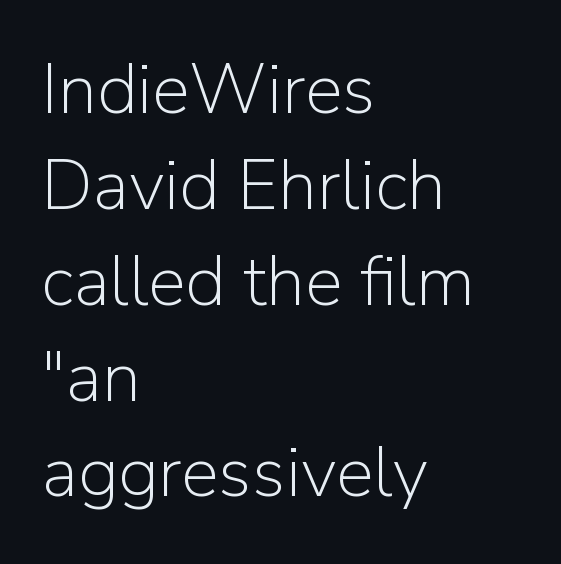
The image shows 71 px light sans-serif type, upright; set left-aligned, normal line spacing (1.35x), normal letter spacing, not underlined; low stroke contrast and a medium x-height.
